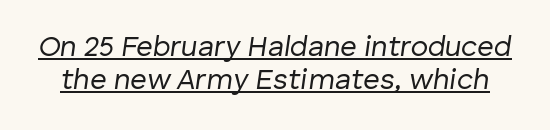
The face looks like a standard text weight, possibly lighter. Has an underline been added? It has. Glyph-to-glyph distance matches everyday printed text. If you drew a line through each stem, it would be angled. Interline gaps are noticeably narrow in this sample.
